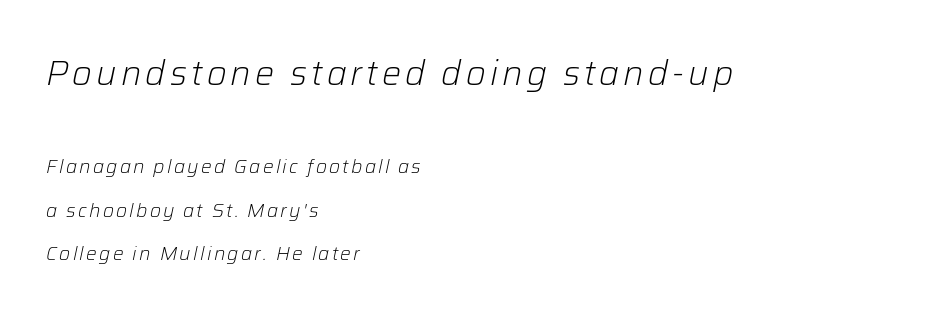
Here the designer chose a conventional face with non-uniform glyph widths. Large over small — that's the arrangement of the two blocks here. The letters are slanted; this is an italic face. Rows of type keep a wide berth in the vertical direction. Each stroke keeps to a modest, everyday thickness or less. Typeset ragged right — the left edge is the straight one.
